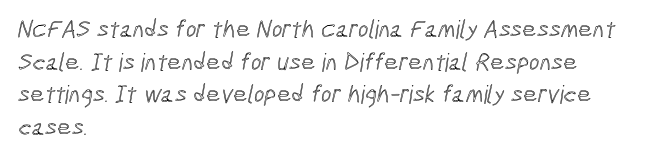
{"underline": "no", "align": "left", "line_spacing": "normal", "line_spacing_ratio": 1.31, "letter_spacing": "normal", "letter_spacing_em": 0.0, "glyph_px": 25}
